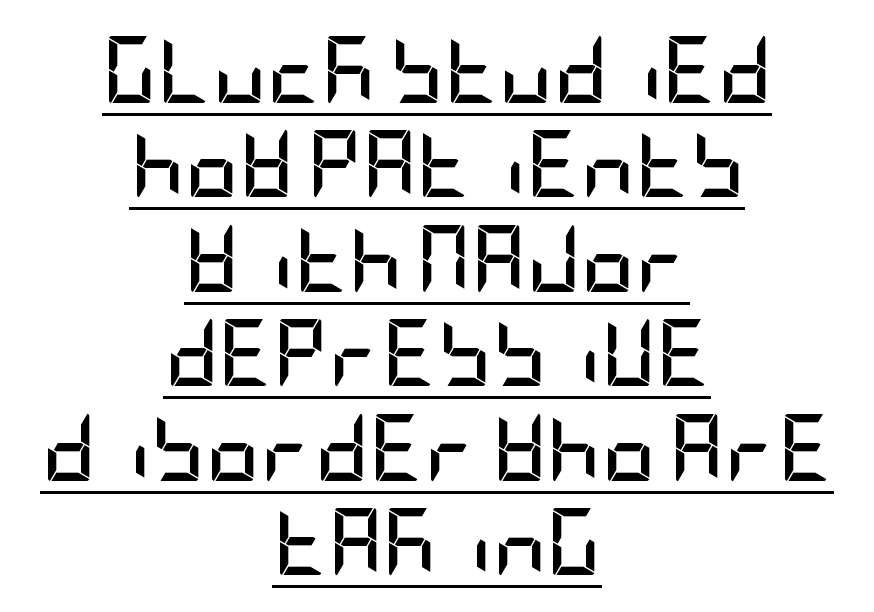
A dark, heavy texture on the line: the type is bold. The face used here is a sans, in the tradition of grotesques and geometrics. What's the leading like? Ordinary, nothing unusual. This rendering leaves character spacing at its baseline value. The rendering uses the underline text-decoration.
